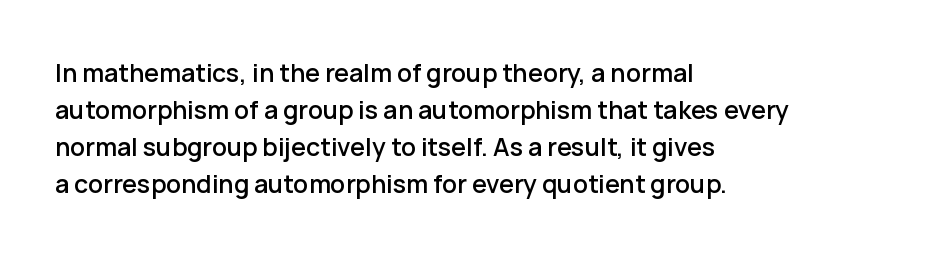
The space beneath each line is pristine and unruled. Compared with typical paragraphs, the rows here are spaced about the same. Notice how the passage keeps a crisp vertical edge on the left only. Short note: letters normally spaced.
